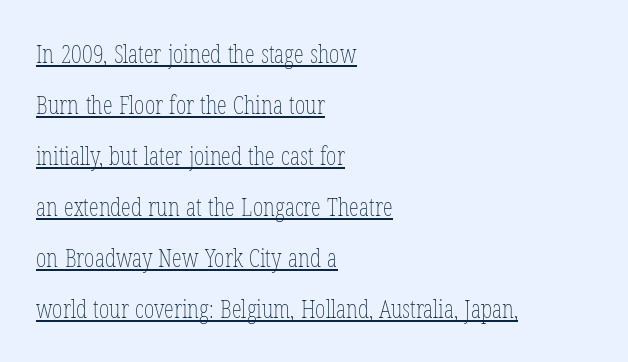
Q: Is the text bold? A: No.
Q: Is the text italic (slanted)? A: No, it is upright.
Q: Is the text underlined? A: Yes.
Q: How is the paragraph aligned? A: Left-aligned.
Q: Is the spacing between letters normal or unusually wide? A: Normal.
Q: Is the spacing between lines tight, normal or loose? A: Loose.
